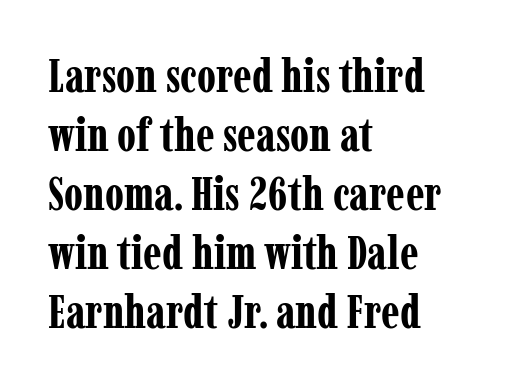
Q: Is the text bold? A: Yes.
Q: Is the text italic (slanted)? A: No, it is upright.
Q: Is the typeface a serif or a sans-serif typeface? A: Serif.
Q: Is the text underlined? A: No.
Q: How is the paragraph aligned? A: Left-aligned.
Q: Is the spacing between letters normal or unusually wide? A: Normal.
Q: Is the spacing between lines tight, normal or loose? A: Normal.
Q: Width (condensed, normal, or wide)? A: Condensed.
Q: Stroke contrast? A: Low.
Q: x-height? A: Medium.
Q: Monospaced? A: No.
